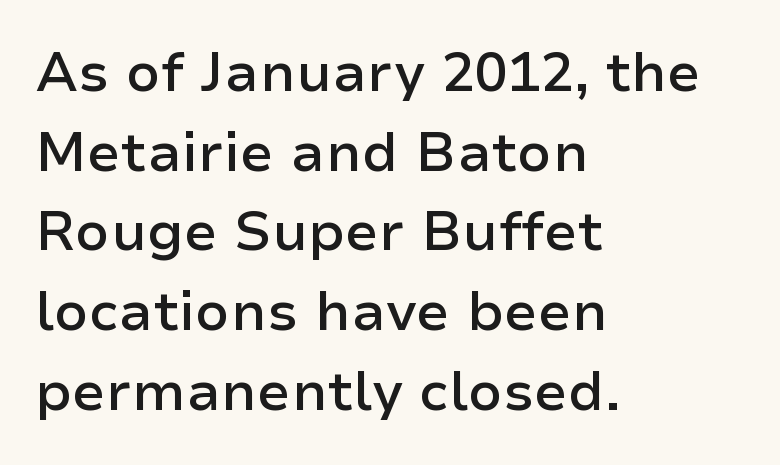
A typesetter would call this proportional, since set widths differ per character. Layout note: lines flush left. A bare baseline throughout the passage. Posture: vertical. The passage shown is typeset with a sans-serif family.
